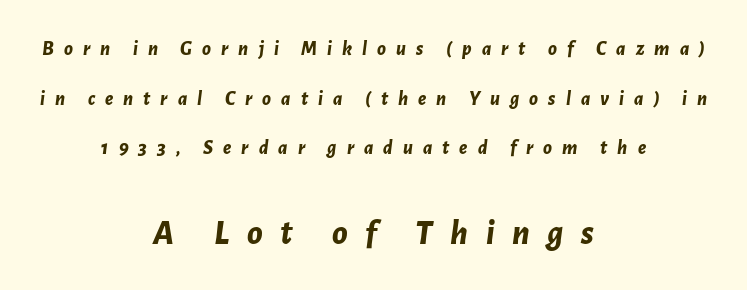
{"italic": "yes", "lean": "right", "slant_degrees": 7, "bold": "yes", "weight": "bold", "width": "normal", "stroke_contrast": "low", "x_height": "medium", "monospaced": "no", "underline": "no", "align": "center", "line_spacing": "loose", "line_spacing_ratio": 2.48, "letter_spacing": "wide", "letter_spacing_em": 0.5, "larger_block": "second", "size_ratio": 1.75, "glyph_px": 35}
